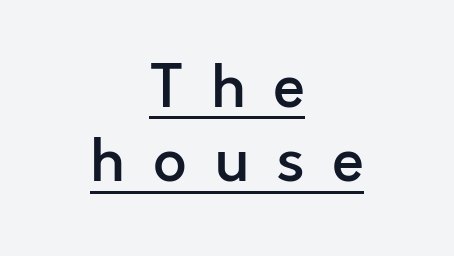
Q: Is the text bold? A: Semi-bold.
Q: Is the text italic (slanted)? A: No, it is upright.
Q: Is the typeface a serif or a sans-serif typeface? A: Sans-serif.
Q: Is the text underlined? A: Yes.
Q: How is the paragraph aligned? A: Centered.
Q: Is the spacing between letters normal or unusually wide? A: Unusually wide.
Q: Is the spacing between lines tight, normal or loose? A: Normal.
Q: Width (condensed, normal, or wide)? A: Normal.
Q: x-height? A: Medium.
Q: Monospaced? A: No.
